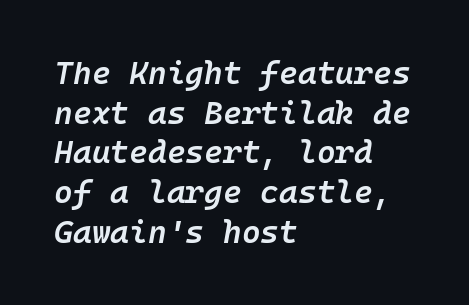
Q: Is the text bold? A: Semi-bold.
Q: Is the text italic (slanted)? A: Yes, it leans right by about 10 degrees.
Q: Is the text underlined? A: No.
Q: How is the paragraph aligned? A: Left-aligned.
Q: Is the spacing between letters normal or unusually wide? A: Normal.
Q: Width (condensed, normal, or wide)? A: Normal.
Q: Stroke contrast? A: Low.
Q: x-height? A: Medium.
